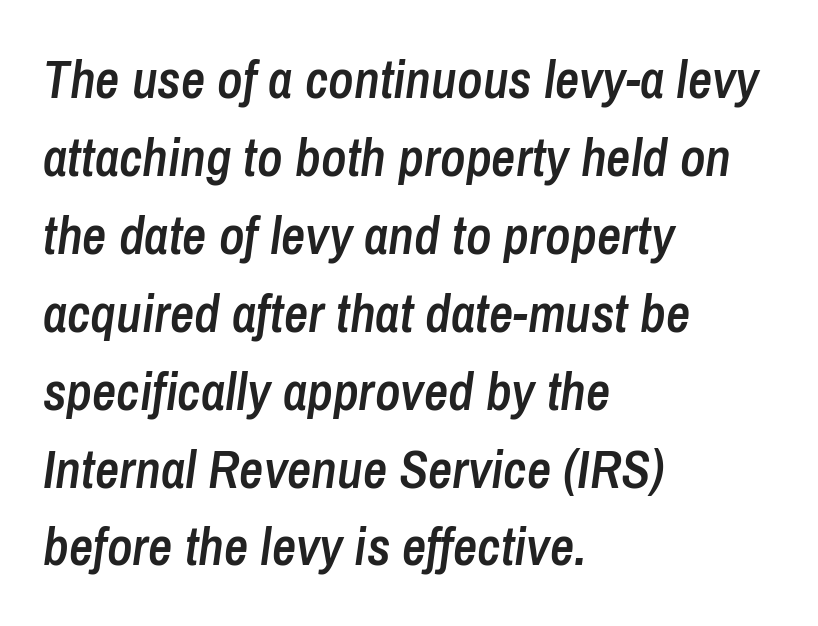
Q: Is the text bold? A: Semi-bold.
Q: Is the text italic (slanted)? A: Yes, it leans right by about 8 degrees.
Q: Is the text underlined? A: No.
Q: How is the paragraph aligned? A: Left-aligned.
Q: Is the spacing between letters normal or unusually wide? A: Normal.
Q: Is the spacing between lines tight, normal or loose? A: Normal.
Q: Width (condensed, normal, or wide)? A: Condensed.
Q: Stroke contrast? A: Low.
Q: x-height? A: Medium.
Q: Monospaced? A: No.
